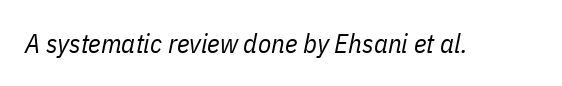
The image shows 27 px text type, italic (leaning right); set normal letter spacing, not underlined.
